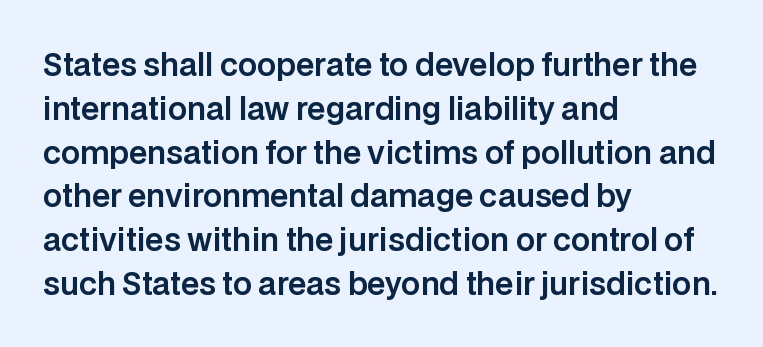
If you drew a ruler down the left edge, every line would touch it. Ordinary non-slanted type is in use. Summary of vertical rhythm: regular, with standard interline spacing. The rendering uses natural spacing where letterforms have individual widths.
